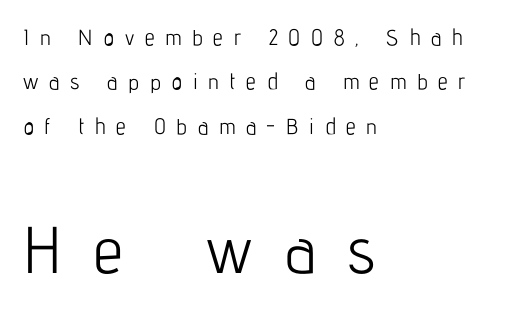
Grotesque or geometric, the face here clearly has no serifs. Is the letter spacing exaggerated? Yes — the characters are pushed far apart. You could fit nearly another row in the gap between these rows. Is there any slant? The stems are plumb. Descenders hang freely into open space. Small over large — that's the arrangement of the two blocks here.
